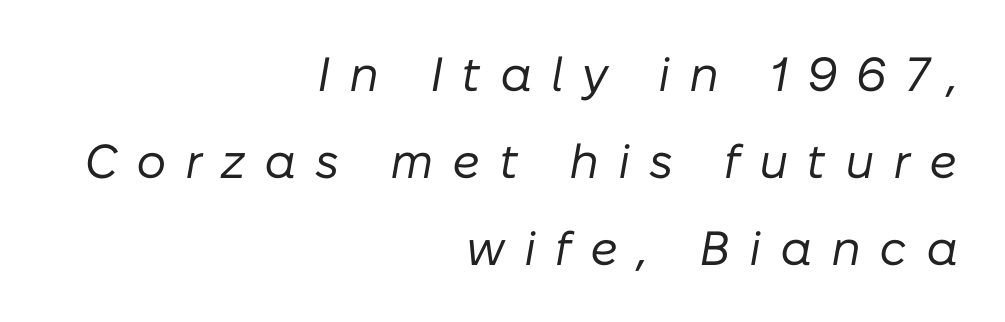
{"italic": "yes", "lean": "right", "slant_degrees": 10, "bold": "no", "weight": "regular", "width": "normal", "stroke_contrast": "low", "x_height": "medium", "monospaced": "no", "underline": "no", "align": "right", "line_spacing_ratio": 1.81, "letter_spacing": "wide", "letter_spacing_em": 0.39, "glyph_px": 48}
